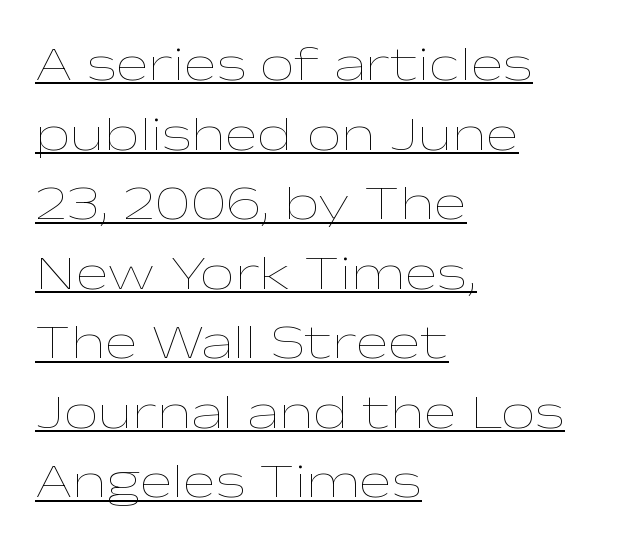
The image shows 49 px thin, wide type, upright; set left-aligned, normal line spacing (1.42x), normal letter spacing, underlined; low stroke contrast and a medium x-height.
